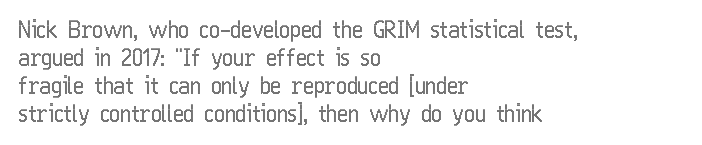
The image shows 23 px text type, upright; set left-aligned, line spacing 1.22x, normal letter spacing, not underlined.
